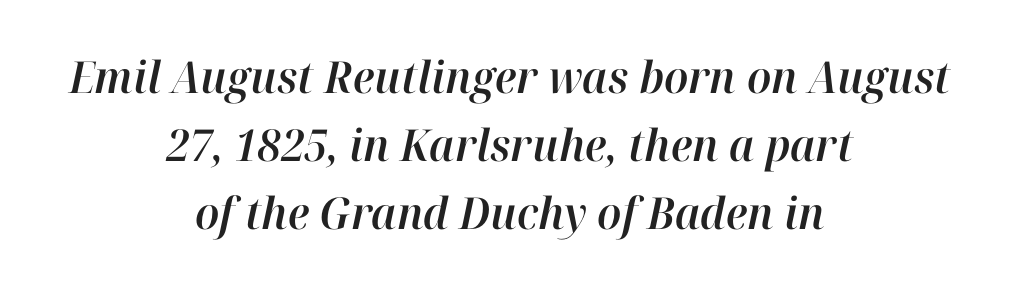
The image shows 44 px text type, italic (leaning right); set centered, normal line spacing (1.54x), normal letter spacing, not underlined; high stroke contrast and a medium x-height.
